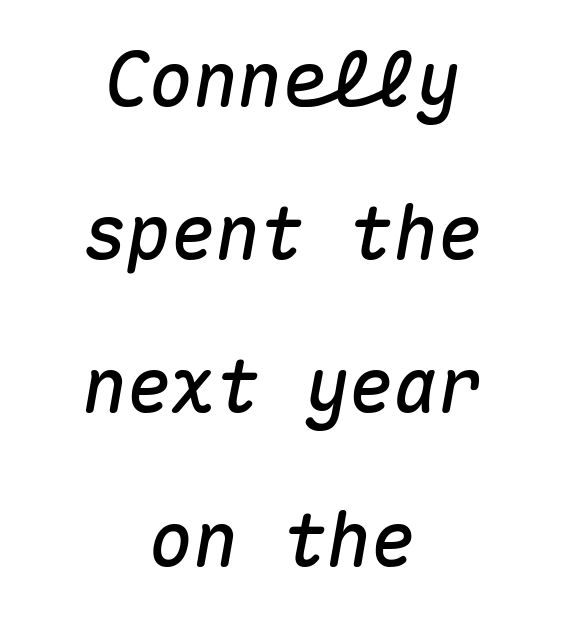
Q: Is the text italic (slanted)? A: Yes, it leans right by about 10 degrees.
Q: Is the text underlined? A: No.
Q: How is the paragraph aligned? A: Centered.
Q: Is the spacing between letters normal or unusually wide? A: Normal.
Q: Is the spacing between lines tight, normal or loose? A: Loose.
Q: Width (condensed, normal, or wide)? A: Normal.
Q: Stroke contrast? A: Medium.
Q: x-height? A: Medium.
Q: Monospaced? A: Yes.
